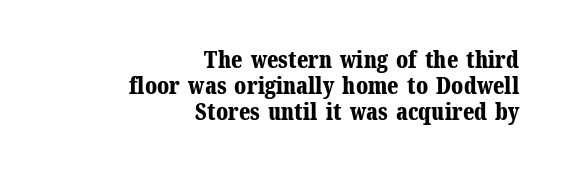
{"italic": "no", "bold": "yes", "underline": "no", "align": "right", "line_spacing": "tight", "line_spacing_ratio": 1.14, "letter_spacing": "normal", "letter_spacing_em": 0.0, "glyph_px": 23}
